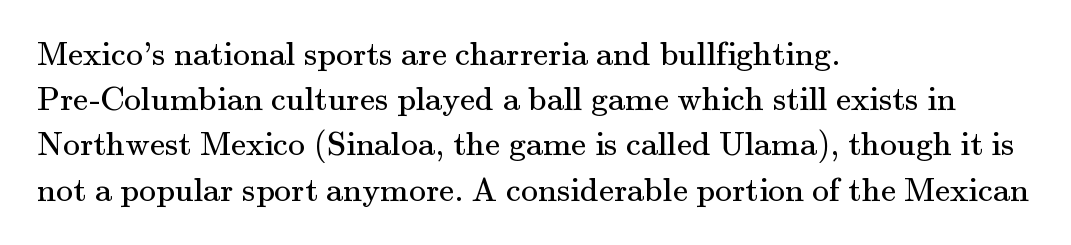
The image shows 34 px regular-weight serif type, upright; set left-aligned, normal line spacing (1.33x), normal letter spacing, not underlined; medium stroke contrast and a small x-height.
